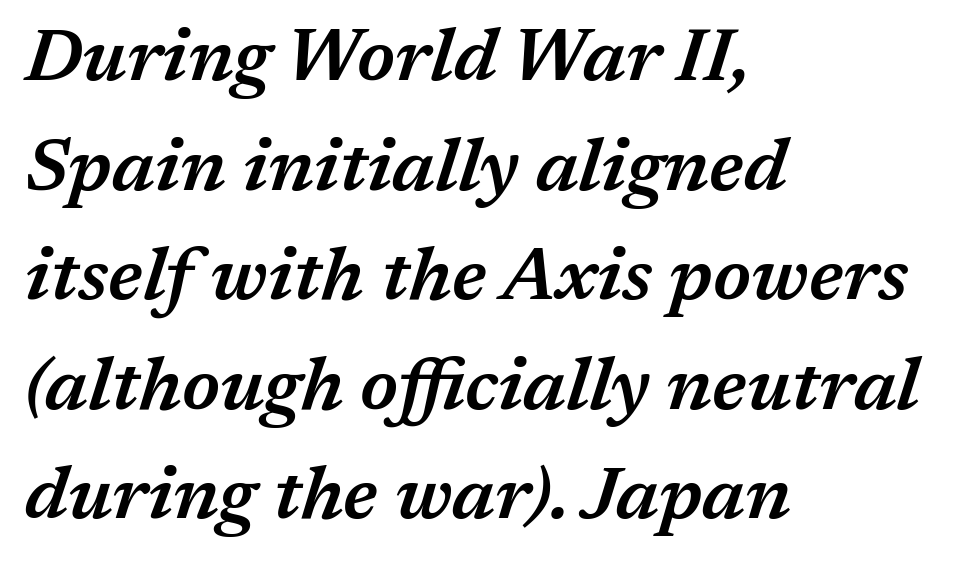
The image shows 74 px semibold type, italic (leaning right); set left-aligned, normal line spacing (1.48x), normal letter spacing, not underlined; medium stroke contrast and a medium x-height.
